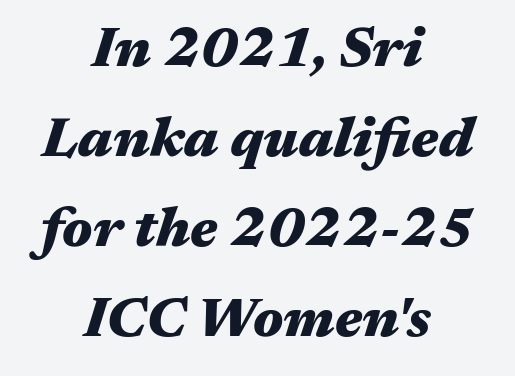
The font's italic variant was chosen for this text. Between one letter and the next there's only the usual sliver of space. Stroke thickness is high; the sample reads as a true bold. Line starts and ends both wander, symmetrically.
